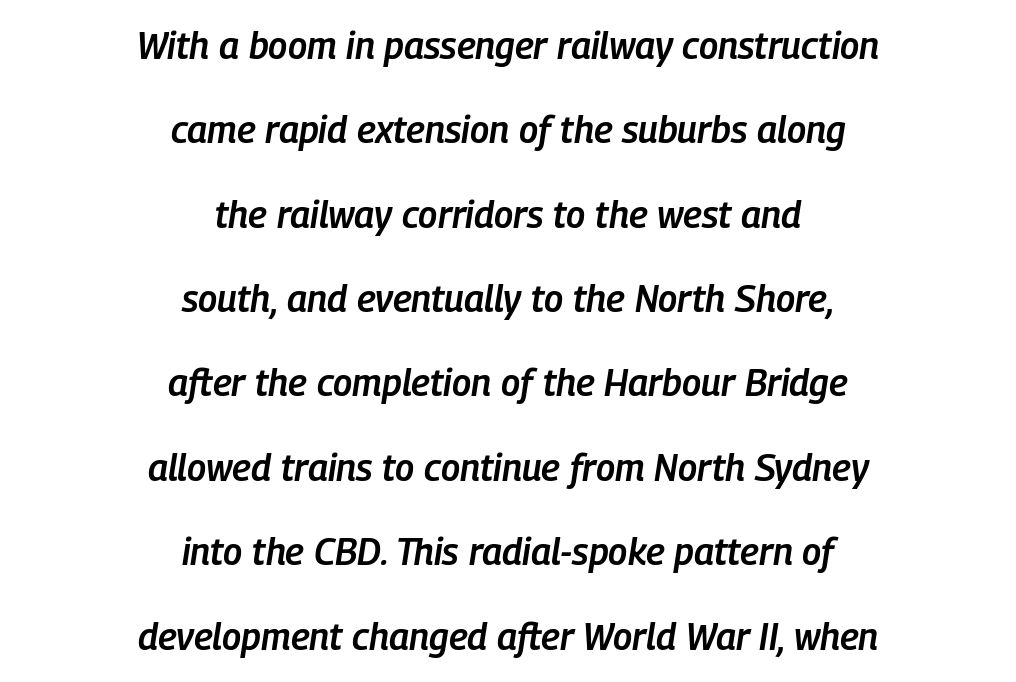
Q: Is the text bold? A: Semi-bold.
Q: Is the text italic (slanted)? A: Yes, it leans right by about 9 degrees.
Q: Is the text underlined? A: No.
Q: How is the paragraph aligned? A: Centered.
Q: Is the spacing between letters normal or unusually wide? A: Normal.
Q: Is the spacing between lines tight, normal or loose? A: Loose.
Q: Width (condensed, normal, or wide)? A: Condensed.
Q: Stroke contrast? A: Low.
Q: x-height? A: Medium.
Q: Monospaced? A: No.
